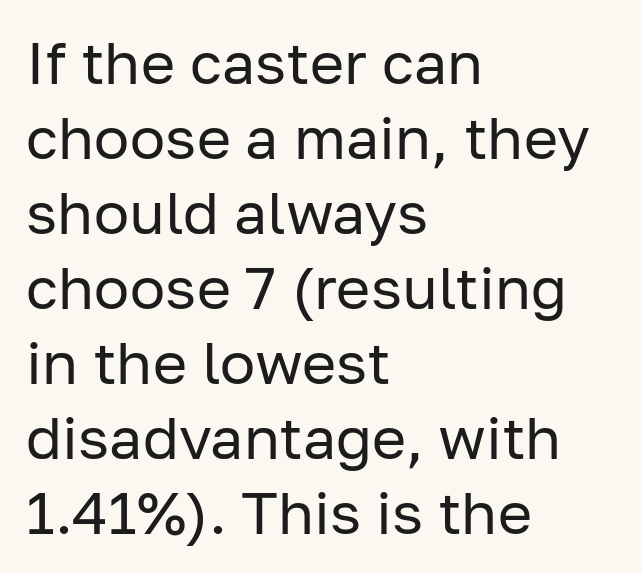
Q: Is the text bold? A: No.
Q: Is the text italic (slanted)? A: No, it is upright.
Q: Is the typeface a serif or a sans-serif typeface? A: Sans-serif.
Q: Is the text underlined? A: No.
Q: How is the paragraph aligned? A: Left-aligned.
Q: Is the spacing between letters normal or unusually wide? A: Normal.
Q: Is the spacing between lines tight, normal or loose? A: Normal.
Q: Width (condensed, normal, or wide)? A: Normal.
Q: Stroke contrast? A: Low.
Q: x-height? A: Medium.
Q: Monospaced? A: No.
